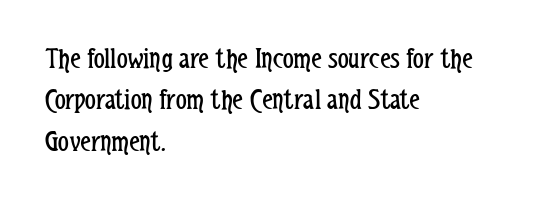
Q: Is the text bold? A: No.
Q: Is the text italic (slanted)? A: No, it is upright.
Q: Is the typeface a serif or a sans-serif typeface? A: Sans-serif.
Q: Is the text underlined? A: No.
Q: How is the paragraph aligned? A: Left-aligned.
Q: Is the spacing between letters normal or unusually wide? A: Normal.
Q: Is the spacing between lines tight, normal or loose? A: Normal.
Q: Width (condensed, normal, or wide)? A: Condensed.
Q: Stroke contrast? A: Low.
Q: x-height? A: Medium.
Q: Monospaced? A: No.
